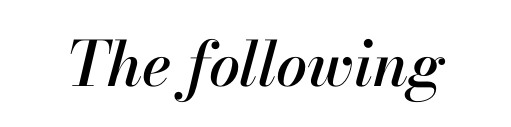
{"italic": "yes", "lean": "right", "slant_degrees": 13, "width": "normal", "stroke_contrast": "high", "x_height": "small", "monospaced": "no", "underline": "no", "letter_spacing": "normal", "letter_spacing_em": 0.0, "glyph_px": 62}
